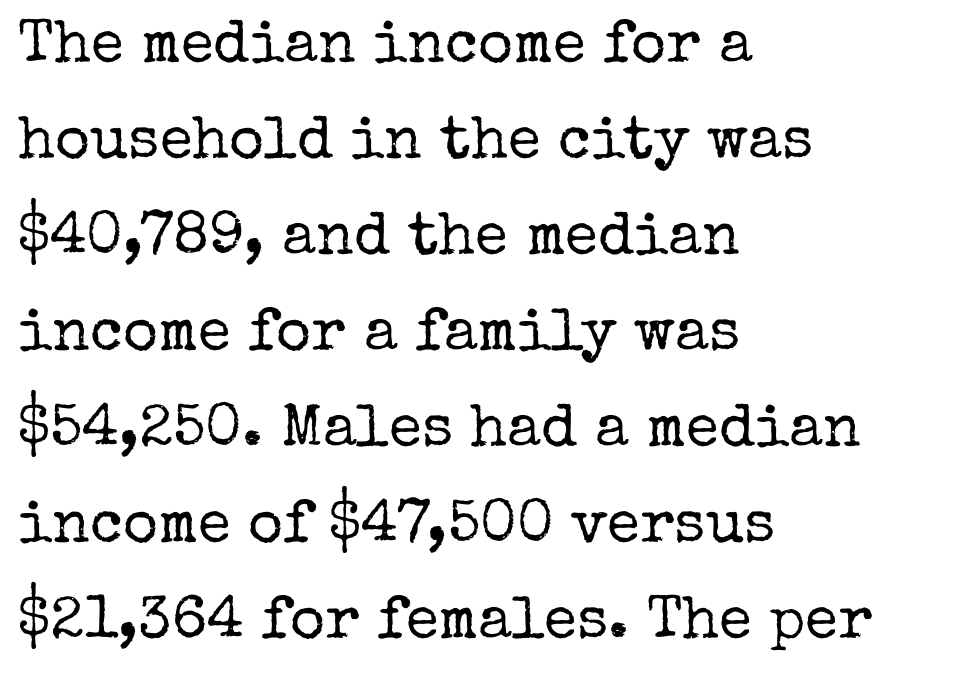
{"serif": "yes", "italic": "no", "bold": "no", "weight": "regular", "width": "normal", "stroke_contrast": "low", "x_height": "medium", "monospaced": "no", "underline": "no", "align": "left", "line_spacing": "normal", "line_spacing_ratio": 1.6, "letter_spacing": "normal", "letter_spacing_em": 0.0, "glyph_px": 60}
